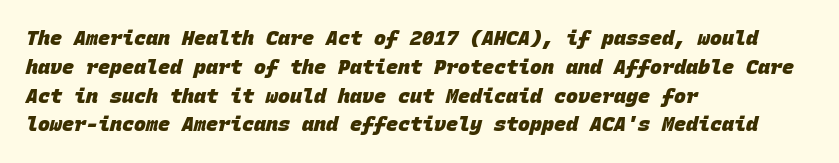
{"bold": "yes", "underline": "no", "align": "left", "line_spacing": "normal", "line_spacing_ratio": 1.44, "letter_spacing": "normal", "letter_spacing_em": 0.0, "glyph_px": 20}
